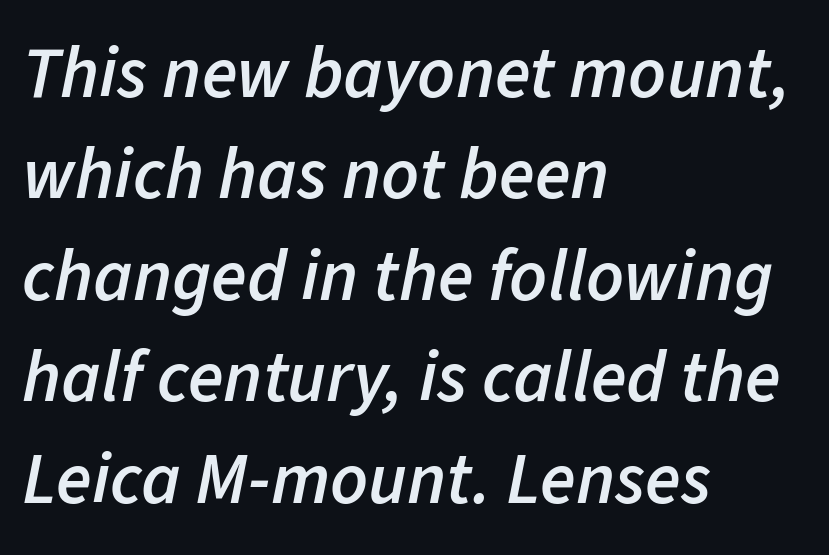
{"italic": "yes", "lean": "right", "slant_degrees": 11, "bold": "semi", "weight": "semibold", "width": "normal", "stroke_contrast": "low", "x_height": "medium", "monospaced": "no", "underline": "no", "align": "left", "line_spacing": "normal", "line_spacing_ratio": 1.39, "letter_spacing": "normal", "letter_spacing_em": 0.0, "glyph_px": 73}
